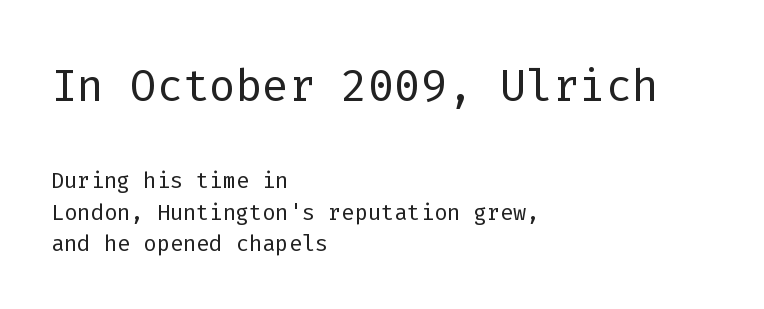
The image shows 62 px light sans-serif type, upright, monospaced; set left-aligned, tight line spacing (1.01x), normal letter spacing, not underlined; the first (top) block is 2.0x larger; low stroke contrast and a medium x-height.
